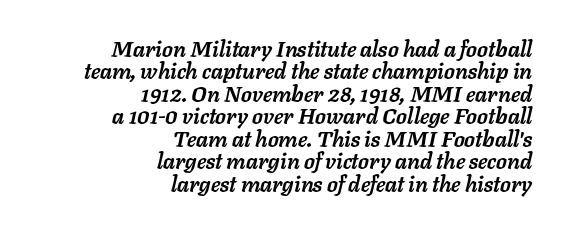
{"italic": "yes", "lean": "right", "slant_degrees": 11, "bold": "yes", "underline": "no", "align": "right", "line_spacing": "tight", "line_spacing_ratio": 1.02, "letter_spacing": "normal", "letter_spacing_em": 0.0, "glyph_px": 22}
